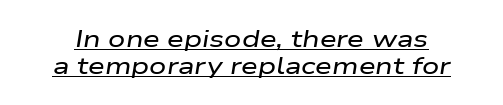
Interline gaps are noticeably narrow in this sample. The string is rendered with underlining switched on. You can tell it's italic because the verticals aren't actually vertical. Tracking value appears to be zero — textbook default spacing.
